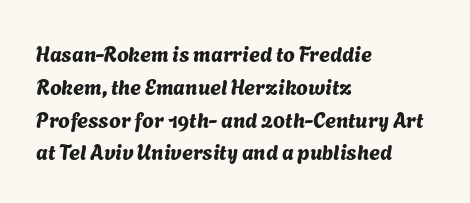
The image shows 21 px text type; set left-aligned, normal line spacing (1.56x), normal letter spacing, not underlined.
